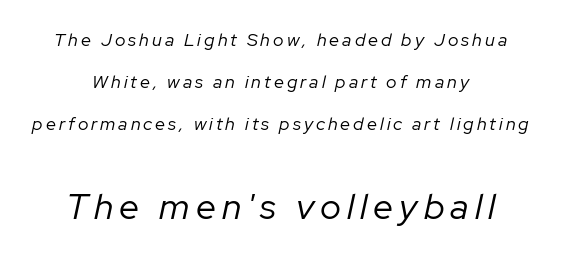
Q: Is the text bold? A: No.
Q: Is the text italic (slanted)? A: Yes, it leans right by about 12 degrees.
Q: Is the text underlined? A: No.
Q: How is the paragraph aligned? A: Centered.
Q: Is the spacing between lines tight, normal or loose? A: Loose.
Q: Which block of text is set in a larger size, the first (top) or the second (bottom)? A: The second (bottom) one.
Q: Width (condensed, normal, or wide)? A: Normal.
Q: Stroke contrast? A: Low.
Q: x-height? A: Medium.
Q: Monospaced? A: No.
